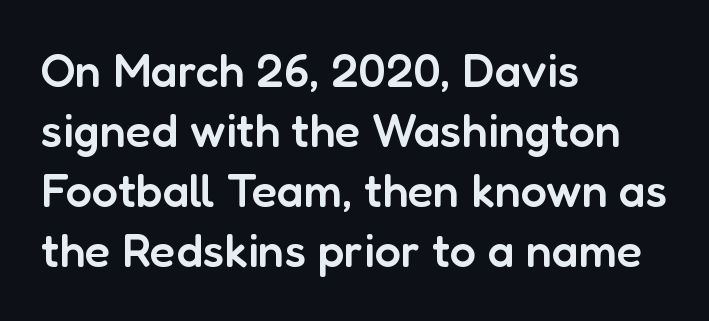
The image shows 47 px semibold sans-serif type, upright; set left-aligned, normal line spacing (1.28x), normal letter spacing, not underlined; low stroke contrast and a medium x-height.
